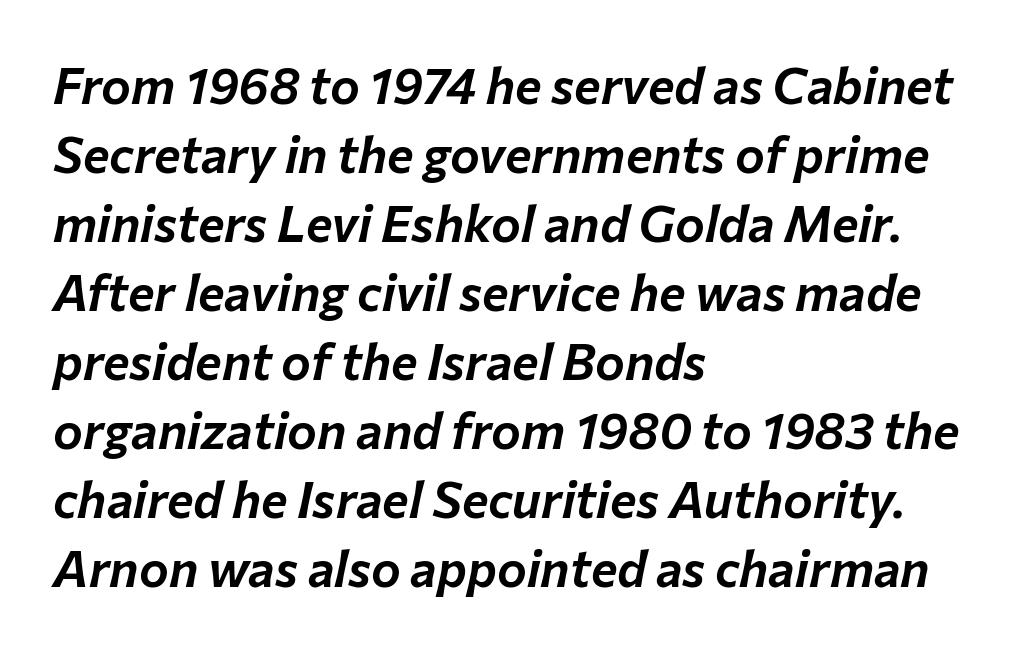
Q: Is the text italic (slanted)? A: Yes, it leans right by about 12 degrees.
Q: Is the text underlined? A: No.
Q: How is the paragraph aligned? A: Left-aligned.
Q: Is the spacing between letters normal or unusually wide? A: Normal.
Q: Is the spacing between lines tight, normal or loose? A: Normal.
Q: Width (condensed, normal, or wide)? A: Normal.
Q: Stroke contrast? A: Low.
Q: x-height? A: Medium.
Q: Monospaced? A: No.
